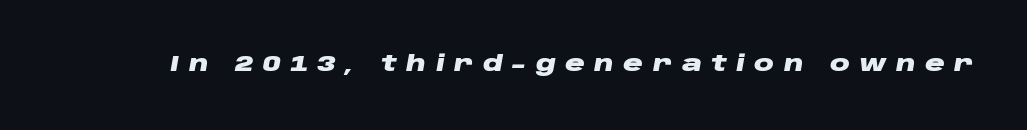
The image shows 22 px bold type, italic (leaning right); set unusually wide letter spacing (+0.43 em), not underlined.
